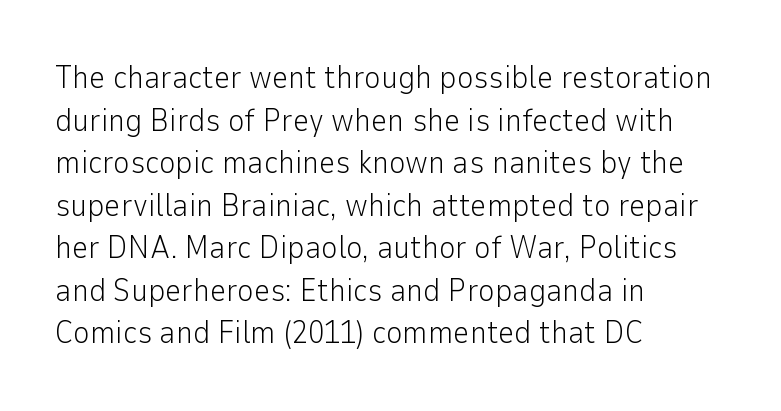
Underlining? Definitely not there. Visually the block forms a straight wall on the left and a jagged coastline on the right. Proportional: the letters do not fall into vertical columns. Horizontal bands of white between lines are of average thickness.
